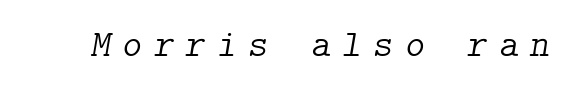
{"serif": "yes", "italic": "yes", "lean": "right", "slant_degrees": 9, "bold": "no", "weight": "light", "width": "normal", "stroke_contrast": "low", "x_height": "medium", "underline": "no", "letter_spacing": "wide", "letter_spacing_em": 0.3, "glyph_px": 38}
